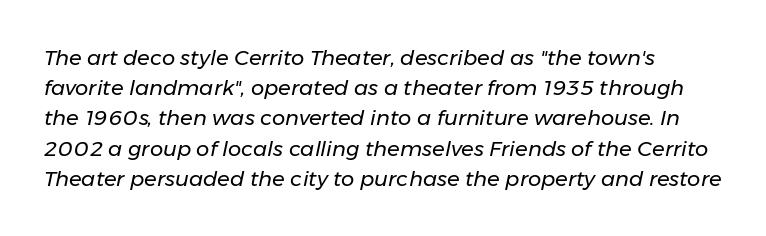
Q: Is the text bold? A: No.
Q: Is the text italic (slanted)? A: Yes, it leans right by about 11 degrees.
Q: Is the text underlined? A: No.
Q: Is the spacing between letters normal or unusually wide? A: Normal.
Q: Is the spacing between lines tight, normal or loose? A: Normal.
